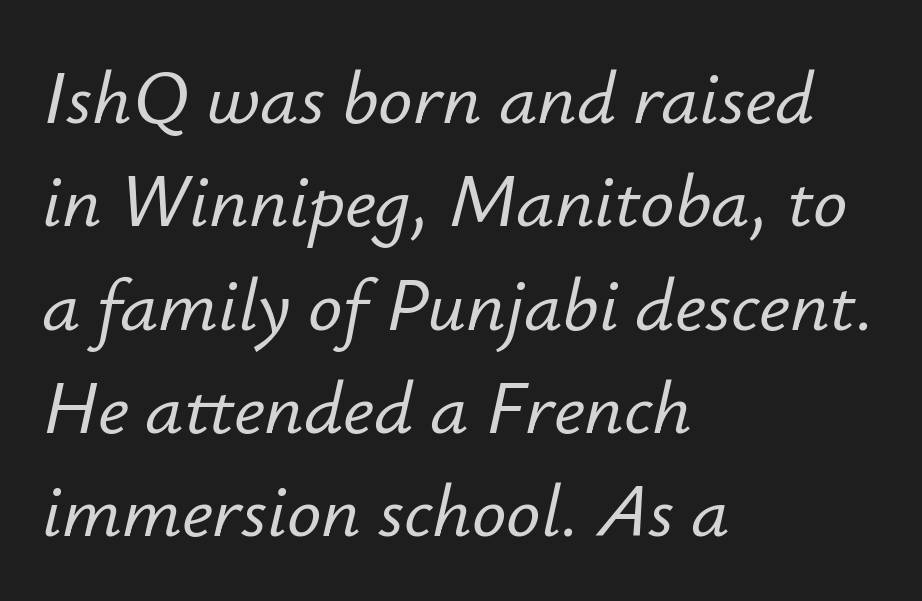
Between one letter and the next there's only the usual sliver of space. The paragraph shown leans on its left margin. Each new line begins a customary step beneath the previous one. Looks like regular typesetting: each glyph gets only the width it needs. The face used here has a pronounced slope to its letters.
